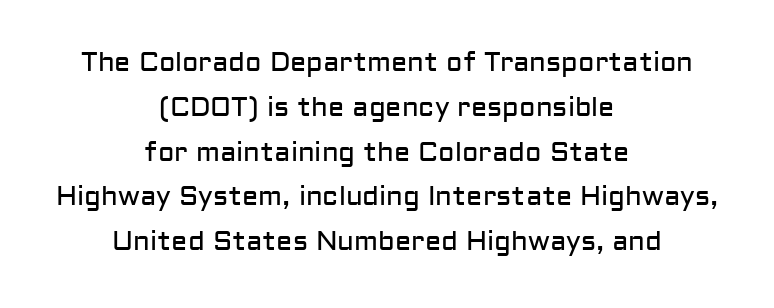
No letter is thick-stroked: the sample isn't bold. Words appear dense and cohesive because spacing is normal. A roman cut, with each character standing at attention. Centered paragraph, ragged on both sides.
